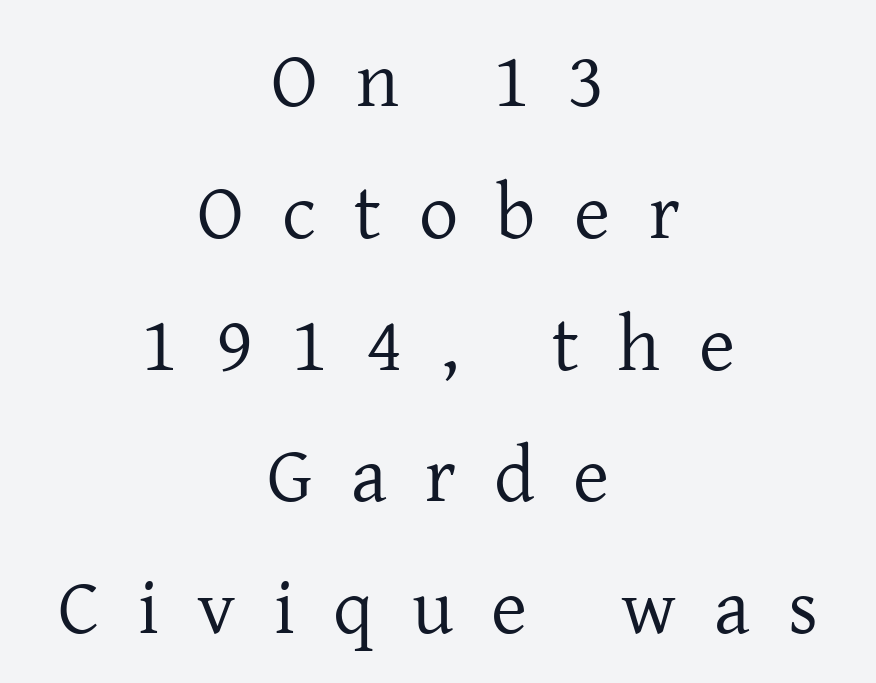
These lines have a slow, spaced-out rhythm from letter to letter. No letter is thick-stroked: the sample isn't bold. Is this a fixed-width face? No — the glyphs have proportional, varying widths. Quick note: not italic, upright. The words here are not underlined.
